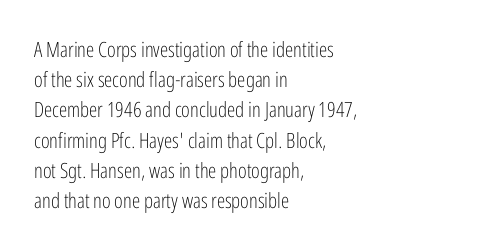
{"italic": "no", "bold": "no", "underline": "no", "align": "left", "line_spacing": "normal", "line_spacing_ratio": 1.44, "letter_spacing": "normal", "letter_spacing_em": 0.0, "glyph_px": 21}
